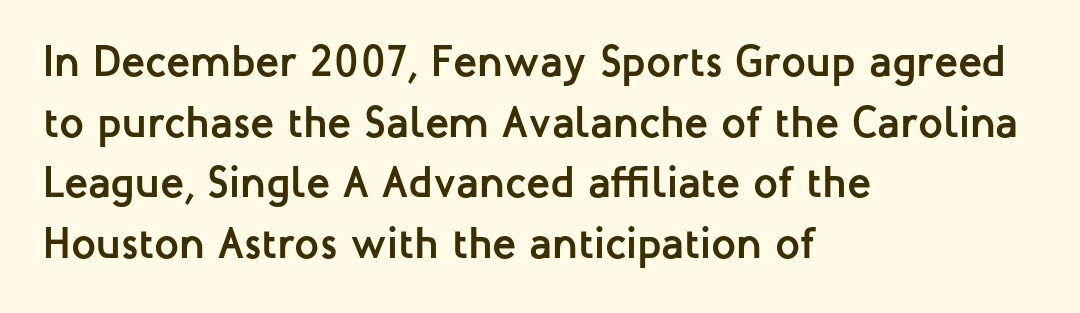
Q: Is the text bold? A: Yes.
Q: Is the text italic (slanted)? A: No, it is upright.
Q: Is the typeface a serif or a sans-serif typeface? A: Sans-serif.
Q: Is the text underlined? A: No.
Q: How is the paragraph aligned? A: Left-aligned.
Q: Is the spacing between letters normal or unusually wide? A: Normal.
Q: Is the spacing between lines tight, normal or loose? A: Normal.
Q: Width (condensed, normal, or wide)? A: Normal.
Q: Stroke contrast? A: Low.
Q: x-height? A: Medium.
Q: Monospaced? A: No.
